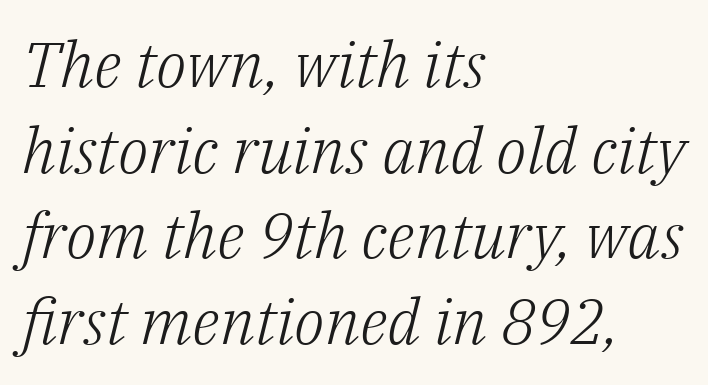
Reading down the block, your eye returns to a fixed left position each line. Each letter's strokes conclude with small projecting serifs. Slanted lettering throughout. Honestly, the row spacing looks completely unremarkable.
